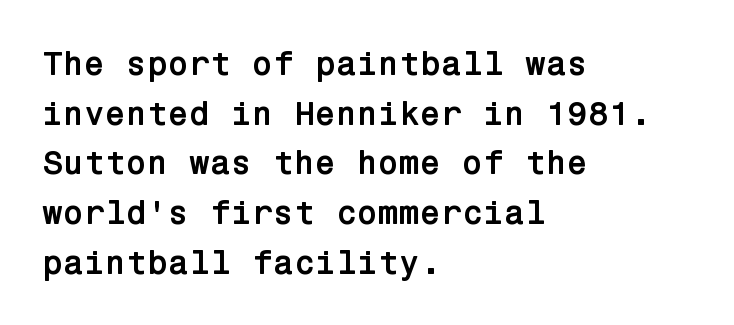
{"serif": "no", "italic": "no", "bold": "yes", "weight": "semibold", "width": "normal", "stroke_contrast": "low", "x_height": "medium", "underline": "no", "align": "left", "line_spacing": "normal", "line_spacing_ratio": 1.46, "letter_spacing": "normal", "letter_spacing_em": 0.0, "glyph_px": 34}
